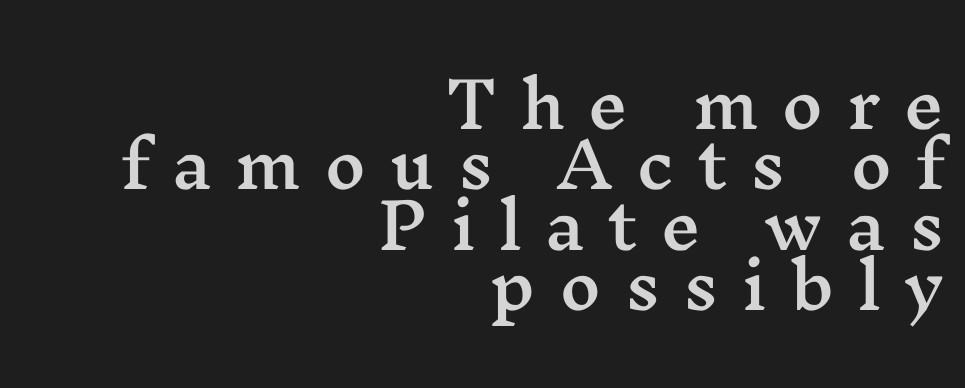
{"serif": "yes", "italic": "no", "width": "wide", "stroke_contrast": "medium", "x_height": "medium", "monospaced": "no", "underline": "no", "align": "right", "line_spacing": "tight", "line_spacing_ratio": 0.96, "letter_spacing": "wide", "letter_spacing_em": 0.37, "glyph_px": 63}
